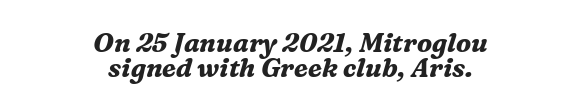
{"italic": "yes", "lean": "right", "slant_degrees": 16, "bold": "yes", "underline": "no", "align": "center", "line_spacing": "tight", "line_spacing_ratio": 0.96, "letter_spacing": "normal", "letter_spacing_em": 0.0, "glyph_px": 26}
